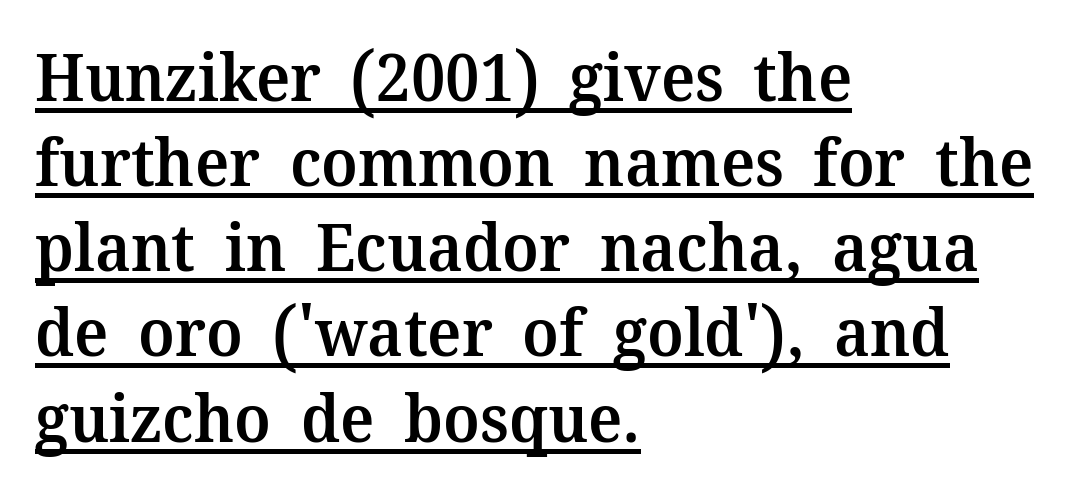
Line beginnings align vertically; line endings do not. Is there an underline? Yes — a line sits under the letters. Weight check: semibold — heavier than regular, not quite bold. If you measured baseline to baseline, you'd find a middling distance. A typesetter would call this proportional, since set widths differ per character. Ascenders rise straight up at ninety degrees.
